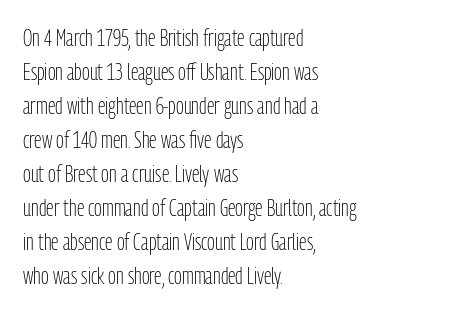
Q: Is the text bold? A: No.
Q: Is the text italic (slanted)? A: No, it is upright.
Q: Is the text underlined? A: No.
Q: How is the paragraph aligned? A: Left-aligned.
Q: Is the spacing between letters normal or unusually wide? A: Normal.
Q: Is the spacing between lines tight, normal or loose? A: Normal.
